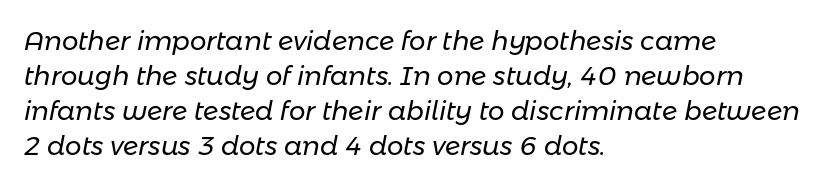
Q: Is the text bold? A: No.
Q: Is the text italic (slanted)? A: Yes, it leans right by about 11 degrees.
Q: Is the text underlined? A: No.
Q: How is the paragraph aligned? A: Left-aligned.
Q: Is the spacing between letters normal or unusually wide? A: Normal.
Q: Is the spacing between lines tight, normal or loose? A: Normal.
